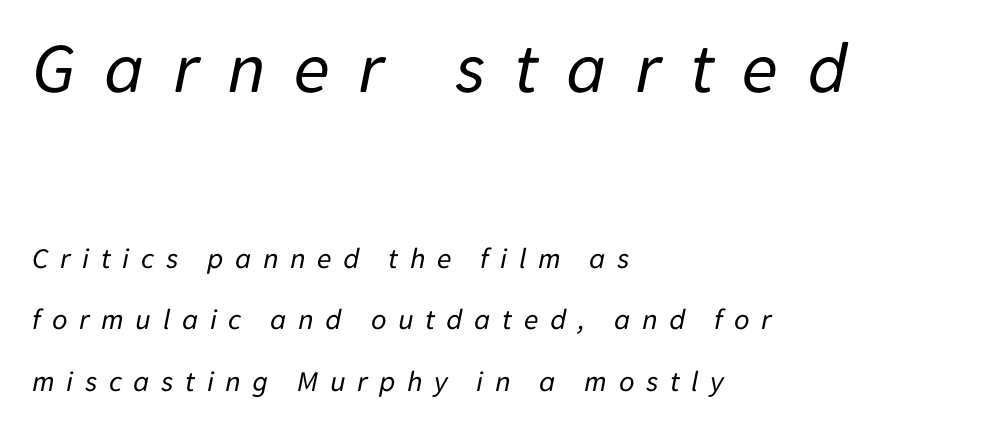
Leftover space on each line is placed entirely after the last word. The typography opts for an oblique posture over an upright one. The space directly below the letters is spotless. Airy leading.
